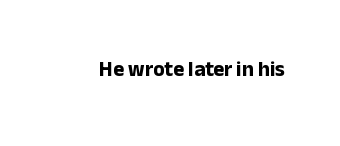
The image shows 21 px bold type, upright; set normal letter spacing, not underlined.
